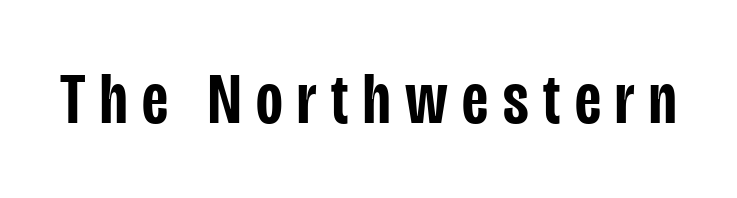
The image shows 73 px semibold, condensed sans-serif type, upright; set unusually wide letter spacing (+0.2 em), not underlined; low stroke contrast and a large x-height.
